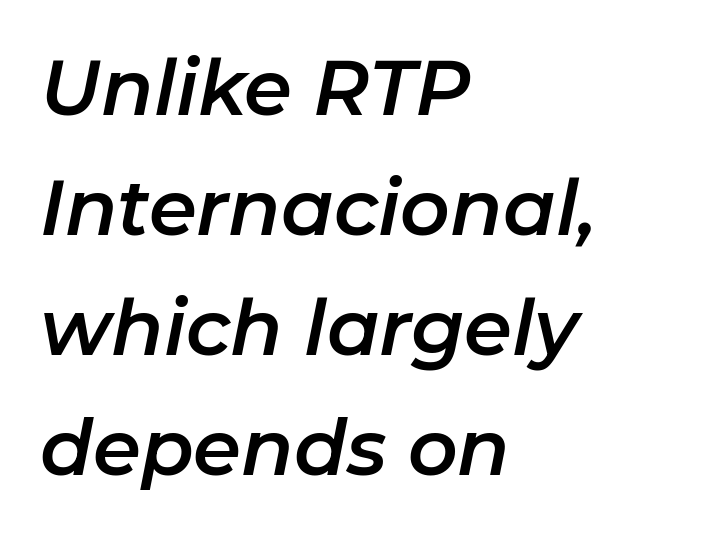
The rows are spaced the way most documents space them. The passage shown is typed in a proportional face where columns would drift. These lines were composed using italics. Check the space under the baseline: it is left empty. Reading down the block, your eye returns to a fixed left position each line.
